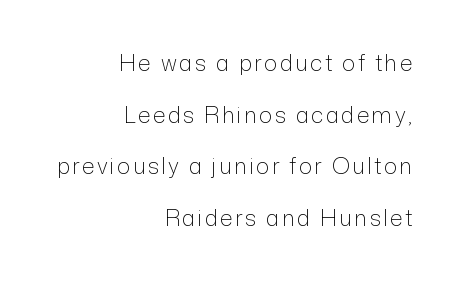
The image shows 22 px text type, upright; set right-aligned, loose line spacing (2.35x), not underlined.
